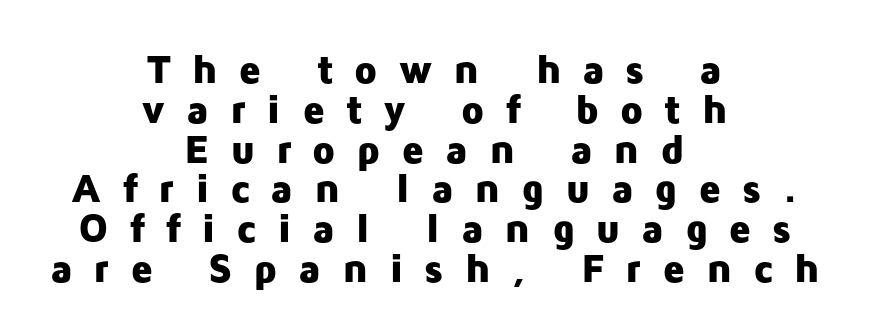
{"serif": "no", "italic": "no", "bold": "yes", "weight": "heavy", "width": "normal", "stroke_contrast": "low", "x_height": "medium", "monospaced": "no", "underline": "no", "align": "center", "line_spacing": "tight", "line_spacing_ratio": 0.97, "letter_spacing": "wide", "letter_spacing_em": 0.5, "glyph_px": 41}
